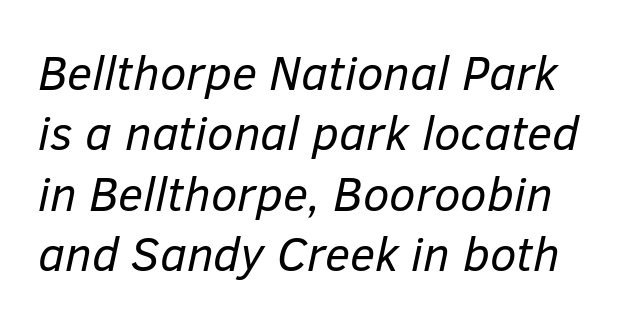
The face used here has a pronounced slope to its letters. Spacing between characters is what you'd get straight out of the box. Glance below the letters and you will spot only blank space. Weight: not bold — regular or lighter. These lines are rendered in a variable-pitch font. The designer left line spacing at the default.
